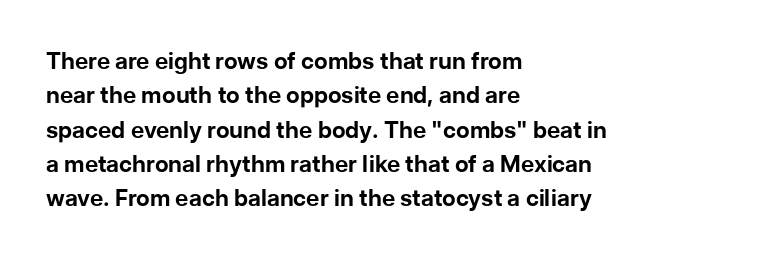
{"italic": "no", "bold": "yes", "underline": "no", "align": "left", "line_spacing": "normal", "line_spacing_ratio": 1.49, "letter_spacing": "normal", "letter_spacing_em": 0.0, "glyph_px": 23}
